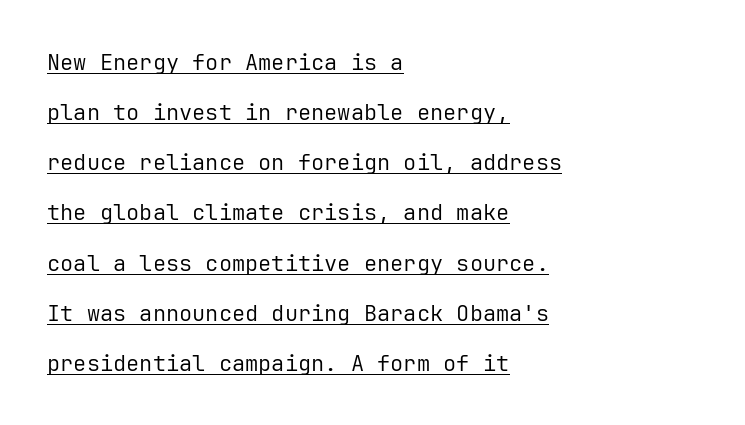
Q: Is the text bold? A: No.
Q: Is the text italic (slanted)? A: No, it is upright.
Q: Is the text underlined? A: Yes.
Q: How is the paragraph aligned? A: Left-aligned.
Q: Is the spacing between letters normal or unusually wide? A: Normal.
Q: Is the spacing between lines tight, normal or loose? A: Loose.
